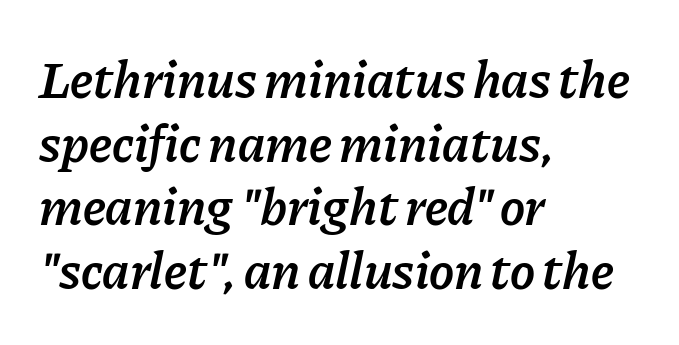
The image shows 53 px semibold type, italic (leaning right); set left-aligned, line spacing 1.2x, normal letter spacing, not underlined; low stroke contrast and a medium x-height.
